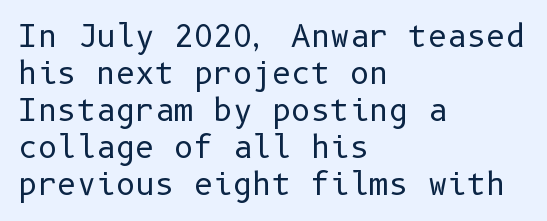
The image shows 30 px regular-weight sans-serif type, upright; set left-aligned, line spacing 1.23x, normal letter spacing, not underlined; low stroke contrast and a medium x-height.
